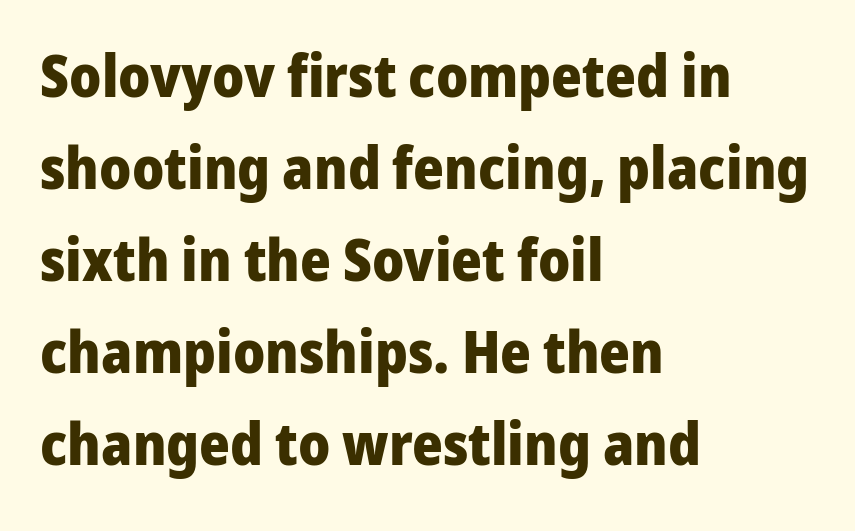
Summary of weight: heavy, a full bold. The rendering keeps characters at their native spacing. It's the straight-up-and-down kind of type. Descender tails drop into unmarked territory. Reading down the column, the eye jumps a familiar distance to each next line.
